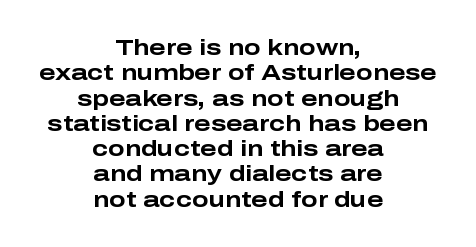
Q: Is the text bold? A: Yes.
Q: Is the text italic (slanted)? A: No, it is upright.
Q: Is the text underlined? A: No.
Q: How is the paragraph aligned? A: Centered.
Q: Is the spacing between letters normal or unusually wide? A: Normal.
Q: Is the spacing between lines tight, normal or loose? A: Tight.
